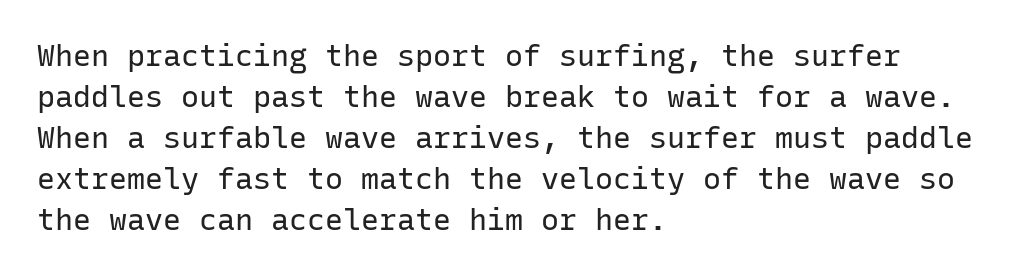
A typesetter would call this monospace, since all characters share one set width. Letter spacing: default. On a weight scale, this lands at 450 or below. Clear beneath every line of the passage. Italic: no, the glyphs are upright roman. Reading down the column, the eye jumps a familiar distance to each next line.
